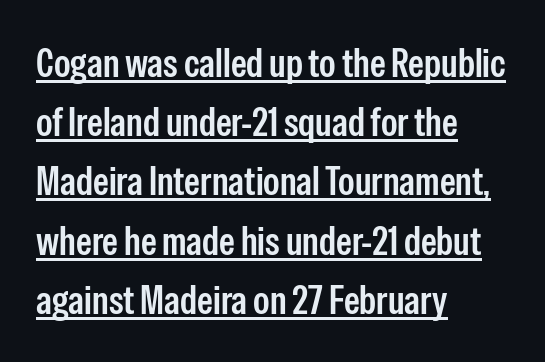
{"serif": "no", "italic": "no", "width": "condensed", "stroke_contrast": "low", "x_height": "medium", "monospaced": "no", "underline": "yes", "align": "left", "line_spacing": "normal", "line_spacing_ratio": 1.48, "letter_spacing": "normal", "letter_spacing_em": 0.0, "glyph_px": 40}
